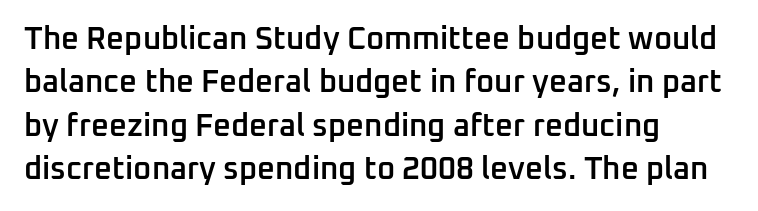
Q: Is the text bold? A: Semi-bold.
Q: Is the text italic (slanted)? A: No, it is upright.
Q: Is the typeface a serif or a sans-serif typeface? A: Sans-serif.
Q: Is the text underlined? A: No.
Q: How is the paragraph aligned? A: Left-aligned.
Q: Is the spacing between letters normal or unusually wide? A: Normal.
Q: Is the spacing between lines tight, normal or loose? A: Normal.
Q: Width (condensed, normal, or wide)? A: Normal.
Q: Stroke contrast? A: Low.
Q: x-height? A: Medium.
Q: Monospaced? A: No.
